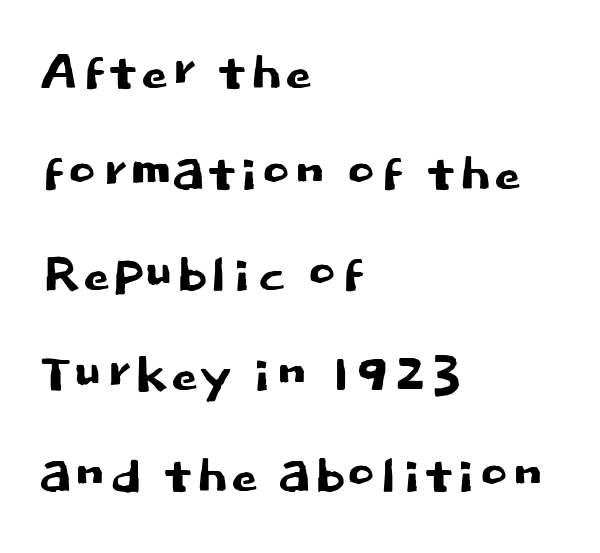
{"serif": "no", "italic": "no", "width": "normal", "stroke_contrast": "low", "x_height": "large", "monospaced": "no", "underline": "no", "align": "left", "line_spacing": "normal", "line_spacing_ratio": 1.44, "letter_spacing": "normal", "letter_spacing_em": 0.0, "glyph_px": 70}
